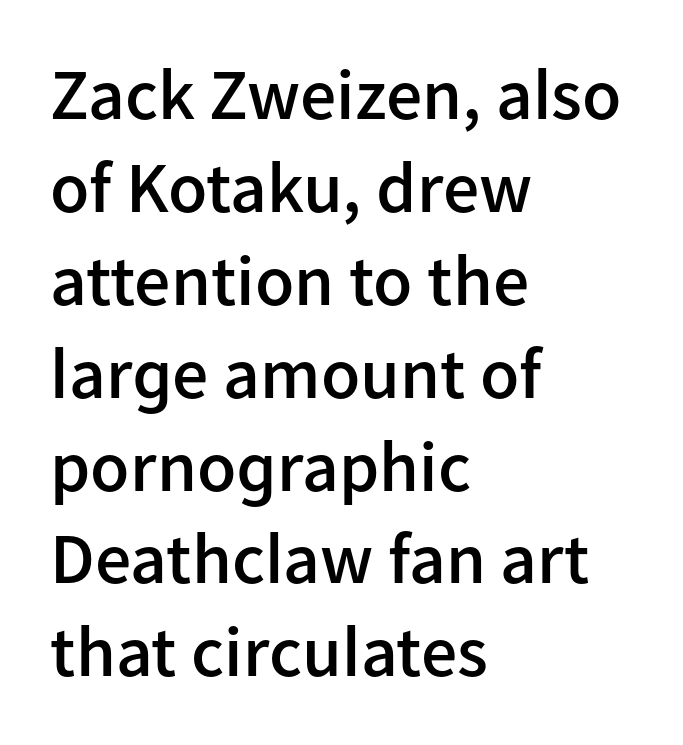
Q: Is the text bold? A: Semi-bold.
Q: Is the text italic (slanted)? A: No, it is upright.
Q: Is the typeface a serif or a sans-serif typeface? A: Sans-serif.
Q: Is the text underlined? A: No.
Q: How is the paragraph aligned? A: Left-aligned.
Q: Is the spacing between letters normal or unusually wide? A: Normal.
Q: Is the spacing between lines tight, normal or loose? A: Normal.
Q: Width (condensed, normal, or wide)? A: Normal.
Q: Stroke contrast? A: Low.
Q: x-height? A: Medium.
Q: Monospaced? A: No.
